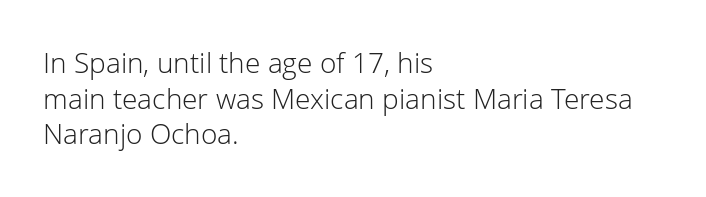
The image shows 28 px light sans-serif type, upright; set left-aligned, normal line spacing (1.27x), normal letter spacing, not underlined; low stroke contrast and a medium x-height.
